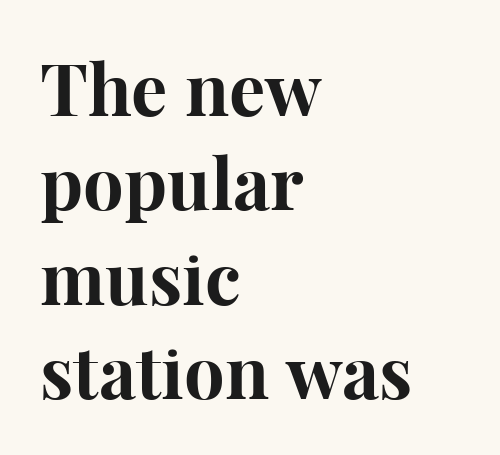
The foot of each line stays bare and open. Is this a fixed-width face? No — the glyphs have proportional, varying widths. Plenty of ink on the page — the face is bold. Each word holds together tightly as a unit, with standard inter-letter gaps. Short and long lines alike share a common starting point at left. Style check: upright.
